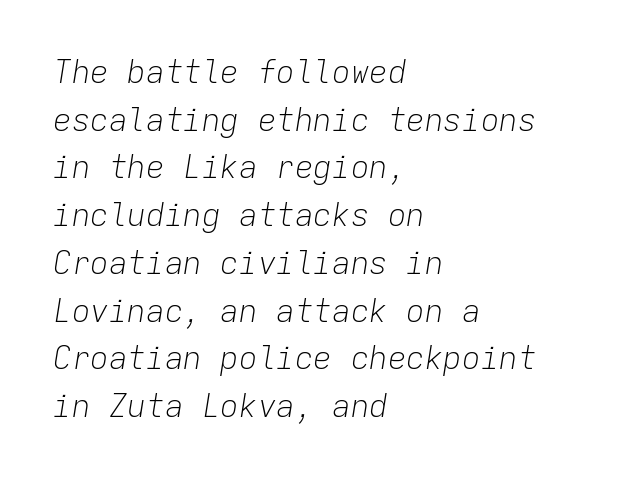
The weight would be labelled regular, book, light, or lighter still. Each letter, wide or thin by design, is forced into the same width here. The vertical gap from one line to the next is medium. The type is set solid horizontally, with unmodified tracking. The strip under each line holds only bare page.
